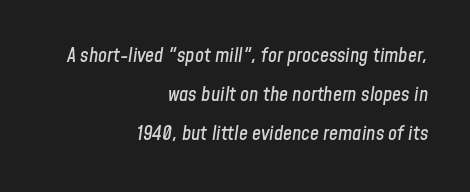
Rule under the text: the space is simply empty. Italic? Definitely — the glyphs are oblique. A great deal of white space separates one row of letters from the next. The passage is arranged like a letterhead date or caption credit — flush right. The letters sit at their default tracking, neither squeezed nor spread.
